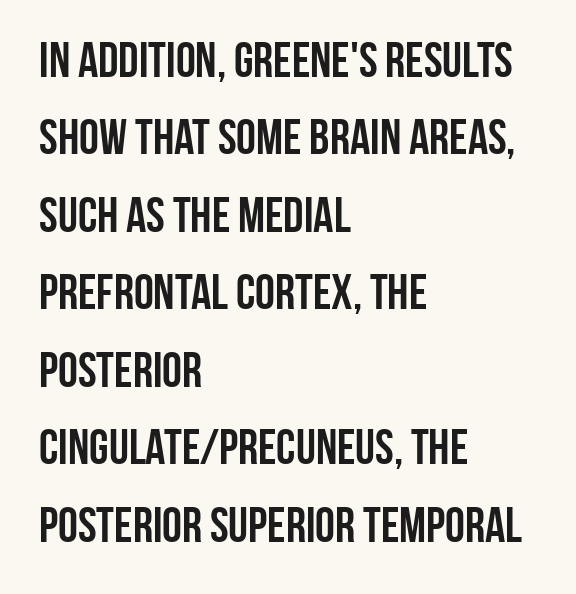
Q: Is the text bold? A: Yes.
Q: Is the text italic (slanted)? A: No, it is upright.
Q: Is the typeface a serif or a sans-serif typeface? A: Sans-serif.
Q: Is the text underlined? A: No.
Q: How is the paragraph aligned? A: Left-aligned.
Q: Is the spacing between letters normal or unusually wide? A: Normal.
Q: Is the spacing between lines tight, normal or loose? A: Normal.
Q: Width (condensed, normal, or wide)? A: Condensed.
Q: Stroke contrast? A: Low.
Q: x-height? A: Large.
Q: Monospaced? A: No.
